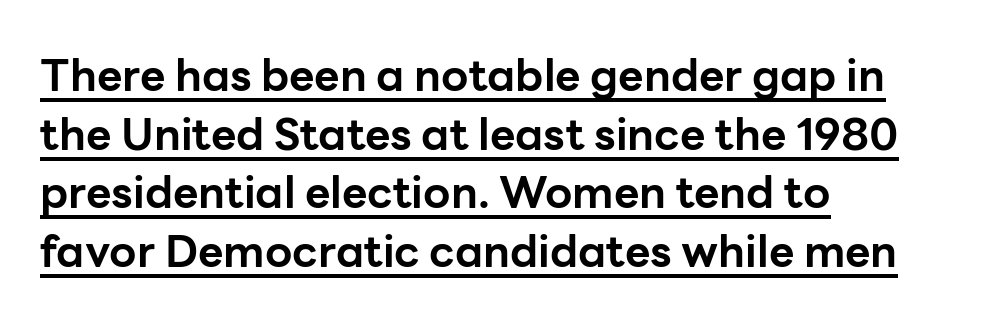
Note the varied advance widths — an 'i' is clearly narrower than an 'm'. Posture: vertical. The text was rendered using a sans face with plain stroke endings. These lines are set flush left with a ragged right edge. The words here are underlined.
